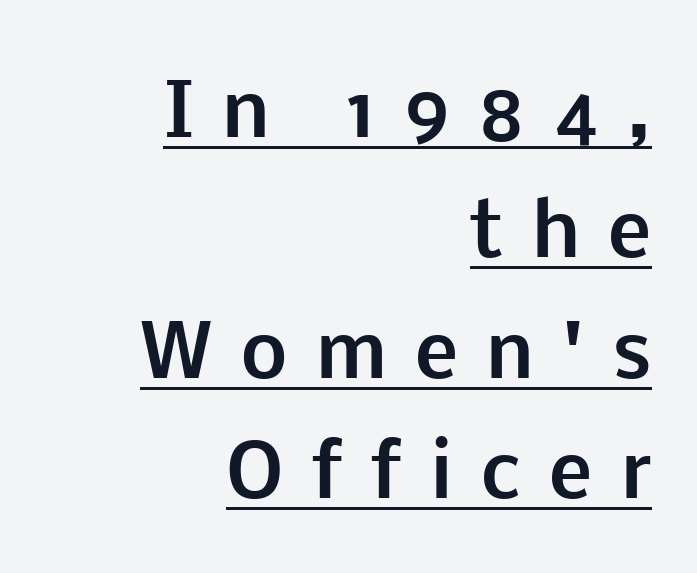
This is roman type, the default non-slanted kind. Here the designer chose a conventional face with non-uniform glyph widths. Notice how descenders clear the ascenders below comfortably — that's standard leading. The passage shown is underscored from start to finish.
